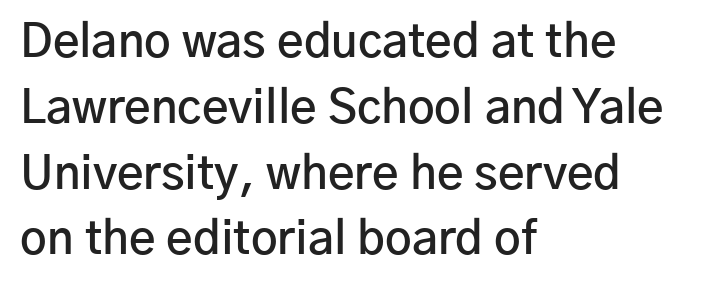
{"serif": "no", "italic": "no", "bold": "semi", "weight": "semibold", "width": "normal", "stroke_contrast": "low", "x_height": "medium", "monospaced": "no", "underline": "no", "align": "left", "line_spacing": "normal", "line_spacing_ratio": 1.43, "letter_spacing": "normal", "letter_spacing_em": 0.0, "glyph_px": 46}
